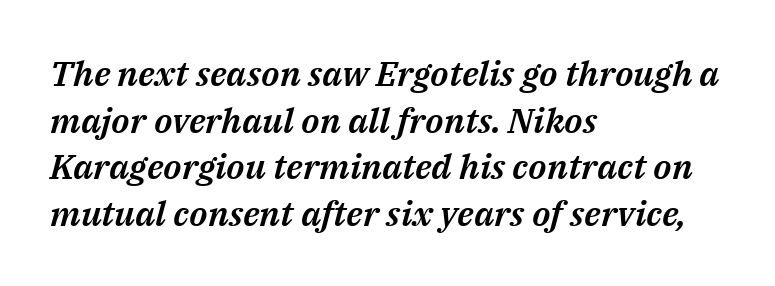
The letters advance in unequal steps, a hallmark of proportional type. The face used here has a pronounced slope to its letters. Spacing between characters is what you'd get straight out of the box. Glance below the letters and you will spot only blank space. Compared with a centered layout, this one pins lines to the left instead.
